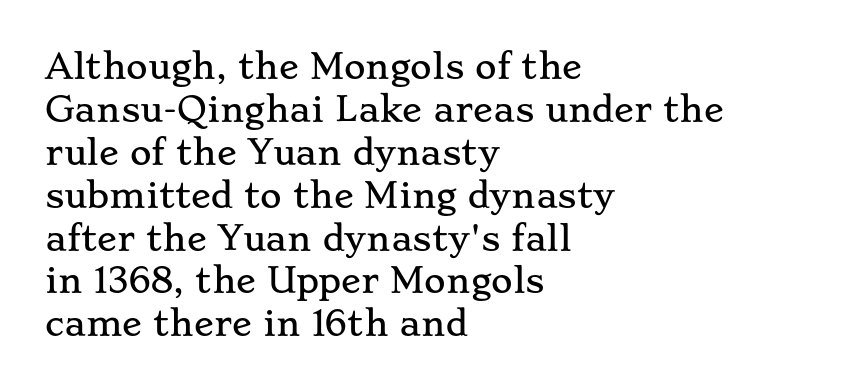
{"serif": "yes", "italic": "no", "width": "wide", "stroke_contrast": "low", "x_height": "small", "monospaced": "no", "underline": "no", "align": "left", "line_spacing": "normal", "line_spacing_ratio": 1.3, "letter_spacing": "normal", "letter_spacing_em": 0.0, "glyph_px": 33}
